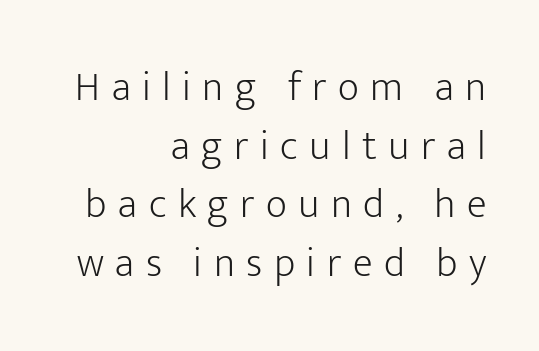
Q: Is the text bold? A: No.
Q: Is the text italic (slanted)? A: No, it is upright.
Q: Is the typeface a serif or a sans-serif typeface? A: Sans-serif.
Q: Is the text underlined? A: No.
Q: How is the paragraph aligned? A: Right-aligned.
Q: Is the spacing between letters normal or unusually wide? A: Unusually wide.
Q: Is the spacing between lines tight, normal or loose? A: Normal.
Q: Width (condensed, normal, or wide)? A: Normal.
Q: Stroke contrast? A: Low.
Q: x-height? A: Medium.
Q: Monospaced? A: No.
